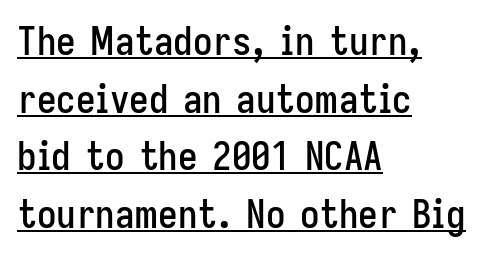
{"serif": "no", "italic": "no", "width": "condensed", "stroke_contrast": "low", "x_height": "medium", "monospaced": "no", "underline": "yes", "align": "left", "line_spacing": "normal", "line_spacing_ratio": 1.48, "letter_spacing": "normal", "letter_spacing_em": 0.0, "glyph_px": 39}
